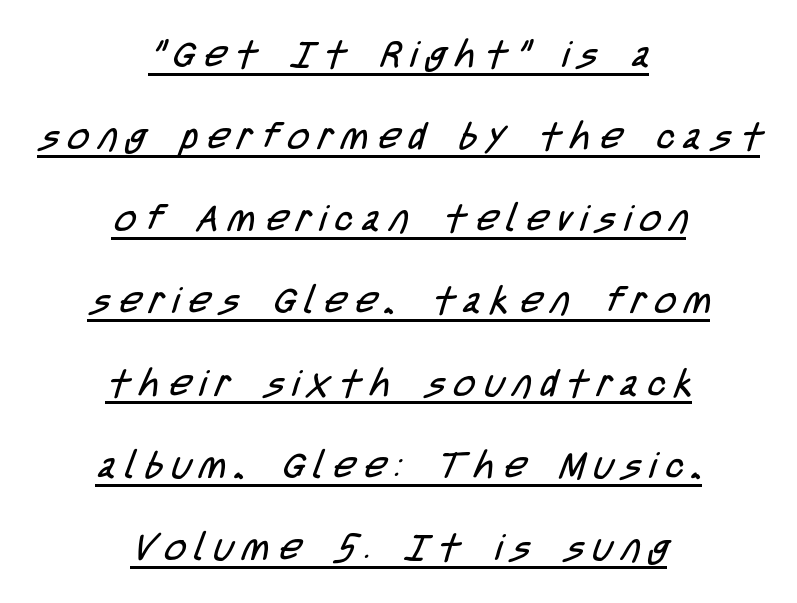
{"serif": "no", "bold": "no", "weight": "regular", "width": "condensed", "stroke_contrast": "low", "x_height": "large", "monospaced": "no", "underline": "yes", "align": "center", "line_spacing": "loose", "line_spacing_ratio": 2.22, "letter_spacing": "wide", "letter_spacing_em": 0.25, "glyph_px": 37}
